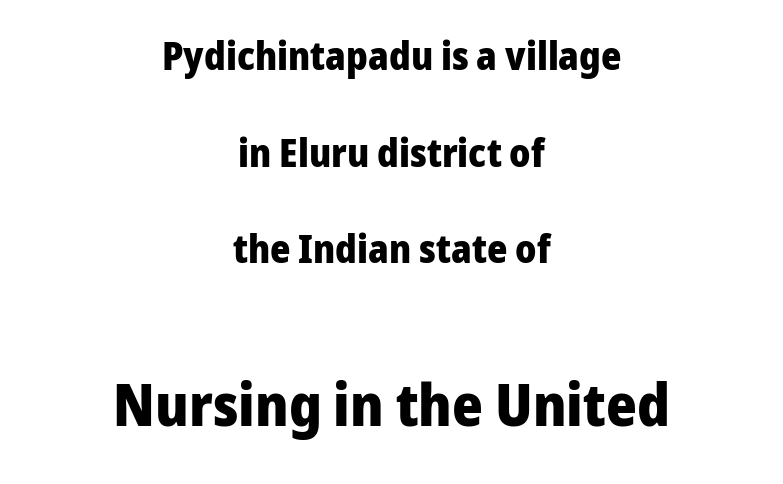
Q: Is the text bold? A: Yes.
Q: Is the text italic (slanted)? A: No, it is upright.
Q: Is the typeface a serif or a sans-serif typeface? A: Sans-serif.
Q: Is the text underlined? A: No.
Q: How is the paragraph aligned? A: Centered.
Q: Is the spacing between letters normal or unusually wide? A: Normal.
Q: Is the spacing between lines tight, normal or loose? A: Loose.
Q: Which block of text is set in a larger size, the first (top) or the second (bottom)? A: The second (bottom) one.
Q: Width (condensed, normal, or wide)? A: Normal.
Q: Stroke contrast? A: Low.
Q: x-height? A: Medium.
Q: Monospaced? A: No.
